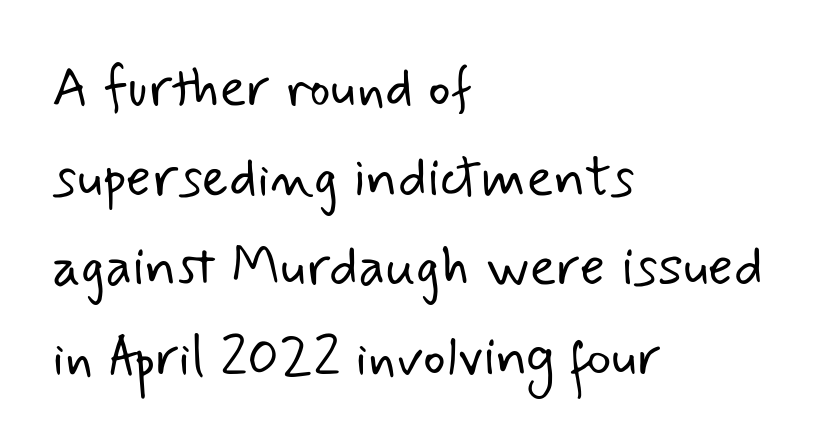
Q: Is the text bold? A: No.
Q: Is the typeface a serif or a sans-serif typeface? A: Sans-serif.
Q: Is the text underlined? A: No.
Q: How is the paragraph aligned? A: Left-aligned.
Q: Is the spacing between letters normal or unusually wide? A: Normal.
Q: Is the spacing between lines tight, normal or loose? A: Normal.
Q: Width (condensed, normal, or wide)? A: Normal.
Q: Stroke contrast? A: Low.
Q: x-height? A: Small.
Q: Monospaced? A: No.
